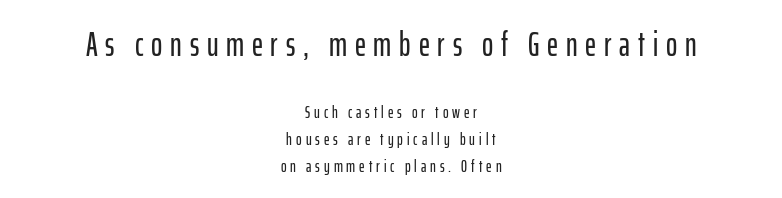
The image shows 34 px condensed sans-serif type, upright; set centered, normal line spacing (1.59x), unusually wide letter spacing (+0.23 em), not underlined; the first (top) block is 2.0x larger; low stroke contrast and a medium x-height.
